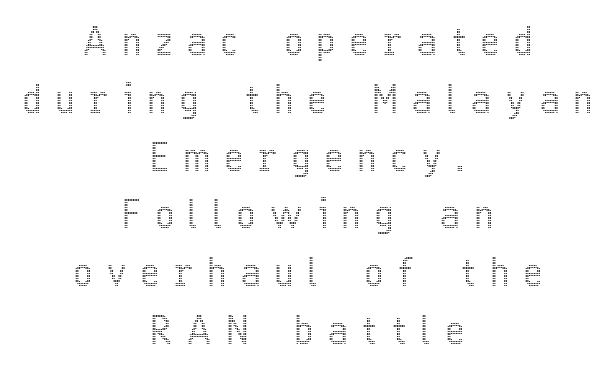
The letters advance in unequal steps, a hallmark of proportional type. It's the straight-up-and-down kind of type. A centered setting, common on invitations and titles, is used for this passage. The letters are spread apart with noticeably loose tracking.
